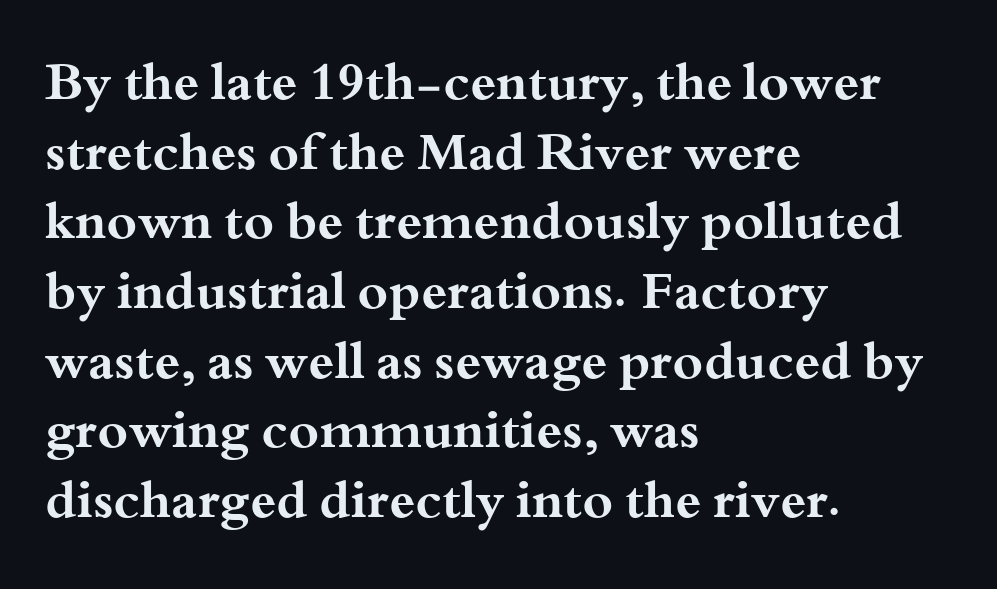
The image shows 52 px bold, wide serif type, upright; set left-aligned, normal line spacing (1.34x), normal letter spacing, not underlined; medium stroke contrast and a small x-height.
